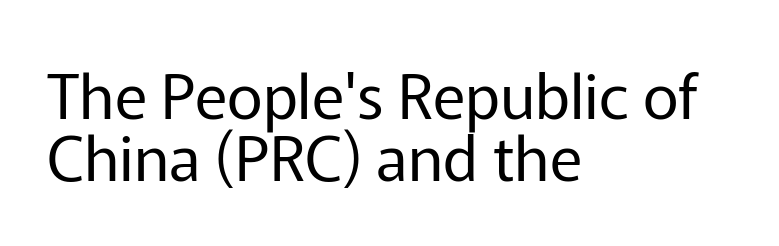
The image shows 62 px regular-weight sans-serif type, upright; set left-aligned, tight line spacing (1.0x), normal letter spacing, not underlined; low stroke contrast and a medium x-height.
